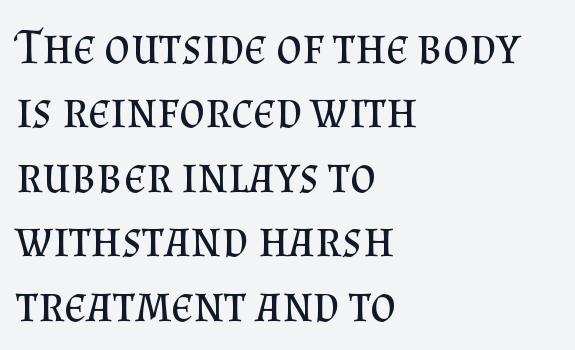
Varying glyph widths throughout — classic text-font behaviour. The lines are quadded left. This sample keeps an unexceptional amount of space between lines. No extra tracking has been applied to these lines. Serifs: yes, visible at the terminals of the letterforms.
